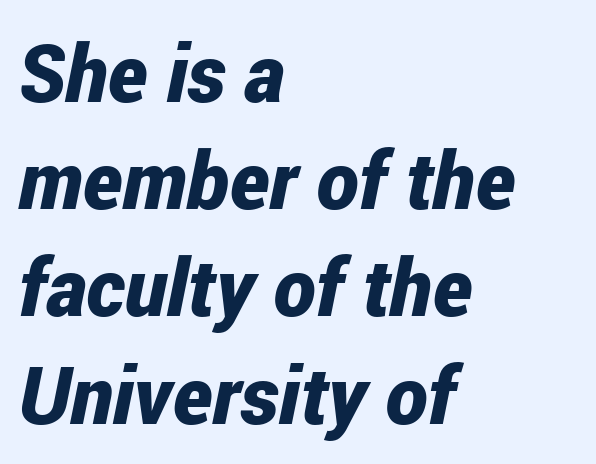
Q: Is the text bold? A: Yes.
Q: Is the text italic (slanted)? A: Yes, it leans right by about 12 degrees.
Q: Is the text underlined? A: No.
Q: How is the paragraph aligned? A: Left-aligned.
Q: Is the spacing between letters normal or unusually wide? A: Normal.
Q: Is the spacing between lines tight, normal or loose? A: Normal.
Q: Width (condensed, normal, or wide)? A: Condensed.
Q: Stroke contrast? A: Low.
Q: x-height? A: Medium.
Q: Monospaced? A: No.
